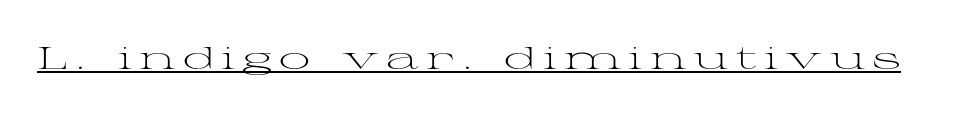
{"serif": "yes", "italic": "no", "bold": "no", "weight": "light", "width": "wide", "stroke_contrast": "medium", "x_height": "medium", "monospaced": "no", "underline": "yes", "letter_spacing": "wide", "letter_spacing_em": 0.23, "glyph_px": 31}
